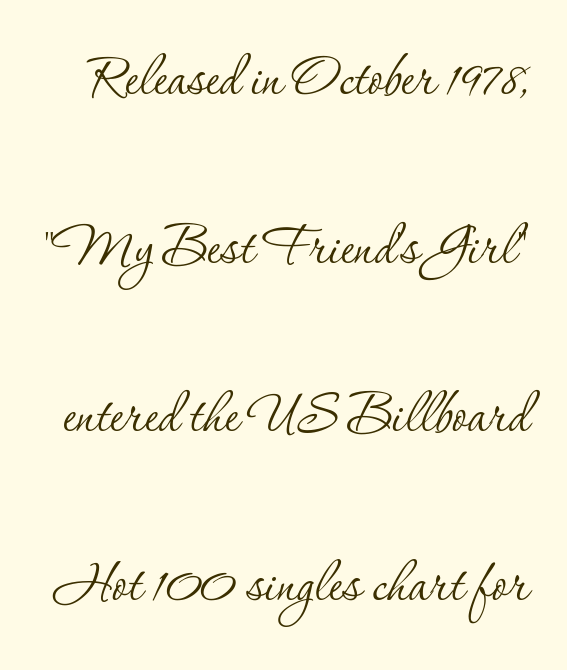
Q: Is the text bold? A: No.
Q: Is the text italic (slanted)? A: Yes.
Q: Is the typeface a serif or a sans-serif typeface? A: Serif.
Q: Is the text underlined? A: No.
Q: Is the spacing between letters normal or unusually wide? A: Normal.
Q: Is the spacing between lines tight, normal or loose? A: Loose.
Q: Width (condensed, normal, or wide)? A: Normal.
Q: Stroke contrast? A: Low.
Q: x-height? A: Small.
Q: Monospaced? A: No.
